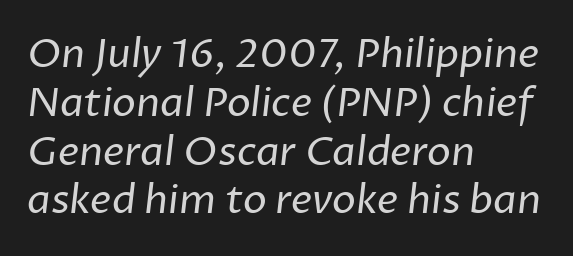
The image shows 40 px regular-weight sans-serif type; set left-aligned, line spacing 1.22x, normal letter spacing, not underlined; low stroke contrast and a medium x-height.
